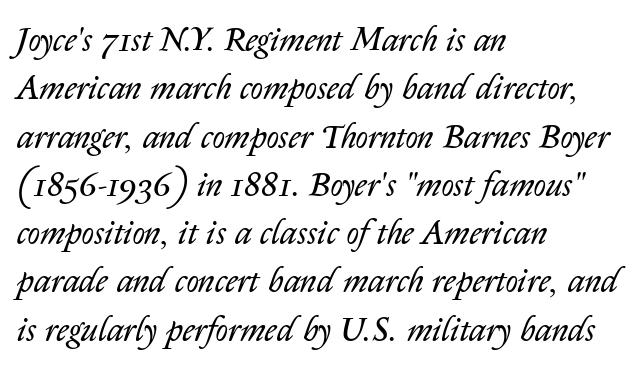
Rendered with sloped, italic letterforms. Layout note: lines flush left. The face used here is proportionally spaced, like ordinary book or web type. Weight: in the light-to-regular range.
